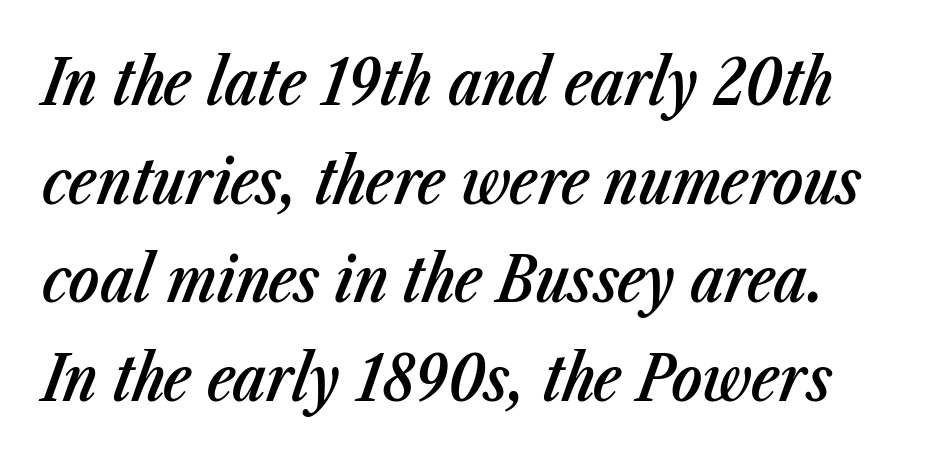
Q: Is the text bold? A: Semi-bold.
Q: Is the text italic (slanted)? A: Yes, it leans right by about 23 degrees.
Q: Is the text underlined? A: No.
Q: Is the spacing between letters normal or unusually wide? A: Normal.
Q: Is the spacing between lines tight, normal or loose? A: Normal.
Q: Width (condensed, normal, or wide)? A: Condensed.
Q: Stroke contrast? A: Low.
Q: x-height? A: Medium.
Q: Monospaced? A: No.
